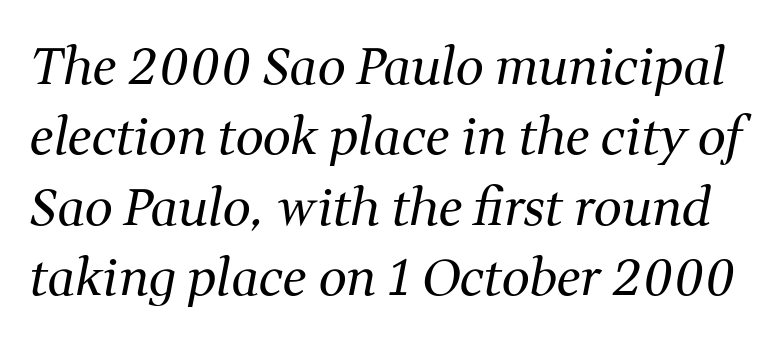
The line-height multiplier appears to be the usual default. You could not count columns in this text — the font is proportionally spaced. Weight: in the light-to-regular range. Typographically, this falls in the serif category. Clear beneath every line of the passage. These lines were composed using italics.
